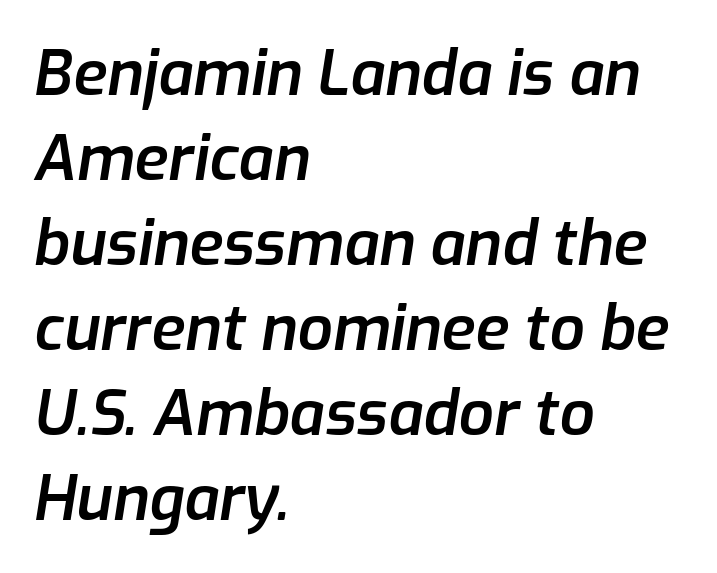
Compared with typical paragraphs, the rows here are spaced about the same. Typeset ragged right — the left edge is the straight one. These lines carry some extra weight — a demibold, not a full bold. Default kerning and tracking; the words read as compact shapes. Italic: yes, the glyphs are oblique.
